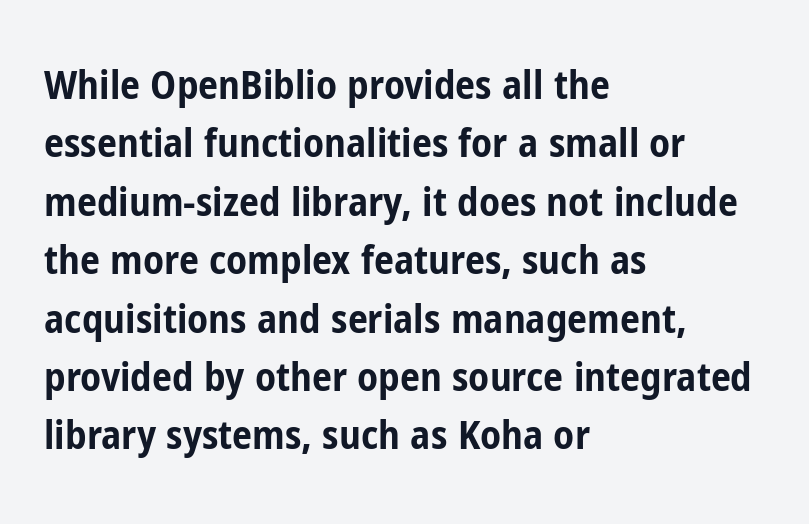
{"serif": "no", "italic": "no", "bold": "yes", "weight": "bold", "width": "condensed", "stroke_contrast": "low", "x_height": "medium", "monospaced": "no", "underline": "no", "align": "left", "line_spacing": "normal", "line_spacing_ratio": 1.46, "letter_spacing": "normal", "letter_spacing_em": 0.0, "glyph_px": 40}
